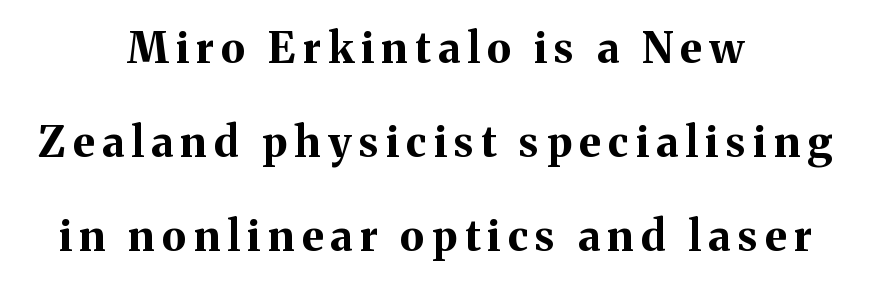
{"serif": "yes", "italic": "no", "bold": "yes", "weight": "bold", "width": "normal", "stroke_contrast": "medium", "x_height": "medium", "monospaced": "no", "underline": "no", "align": "center", "line_spacing": "loose", "line_spacing_ratio": 2.24, "glyph_px": 42}
